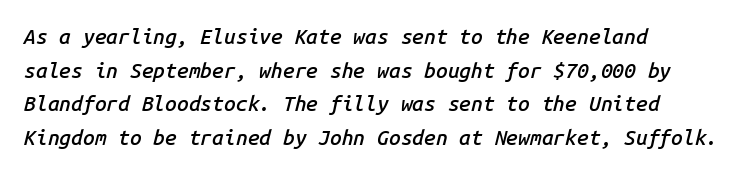
Typographic density is moderately raised because the face is semibold. Quick note: interline space is typical. It's the slanting kind of type. Horizontal alignment here is leftward, the default for most running prose. These lines keep a tight, regular rhythm from letter to letter. Rule under the text: the space is simply empty.
